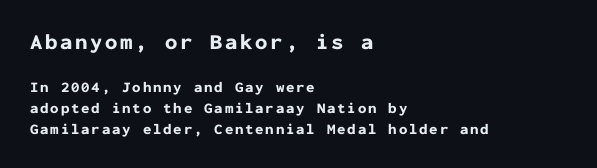
The image shows 22 px bold type, upright; set left-aligned, normal line spacing (1.42x), not underlined; the first (top) block is 1.47x larger.
